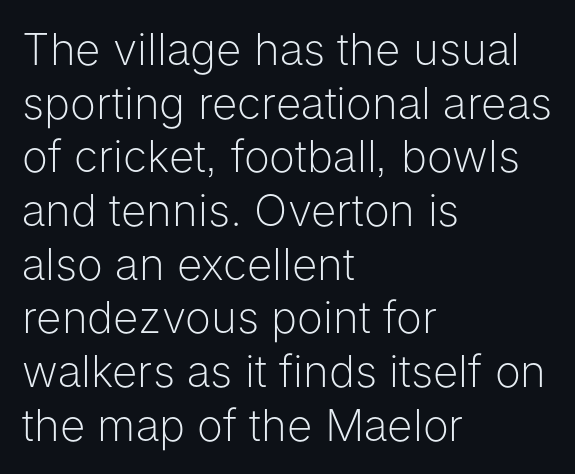
The letters advance in unequal steps, a hallmark of proportional type. The characters display no serif detailing; their extremities are plain. The lines are quadded left. No extra ink here — the face is not bold. A clean baseline with only descenders dipping below it.
